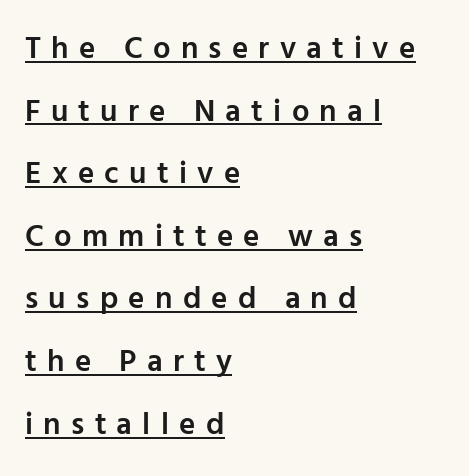
{"serif": "no", "italic": "no", "bold": "semi", "weight": "semibold", "width": "normal", "stroke_contrast": "low", "x_height": "medium", "monospaced": "no", "underline": "yes", "align": "left", "line_spacing": "loose", "line_spacing_ratio": 2.02, "letter_spacing": "wide", "letter_spacing_em": 0.33, "glyph_px": 31}
